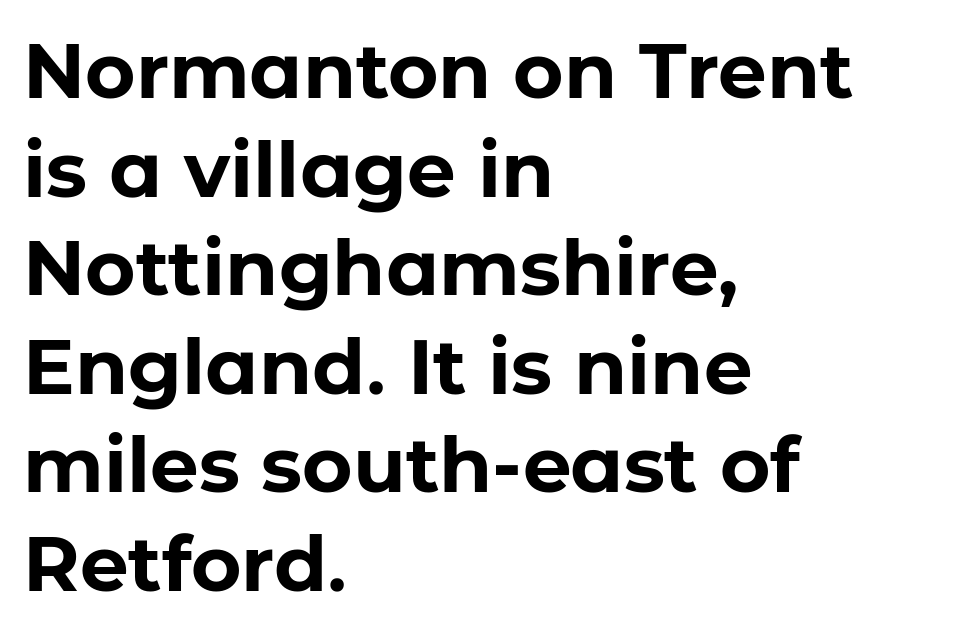
Q: Is the text bold? A: Yes.
Q: Is the text italic (slanted)? A: No, it is upright.
Q: Is the typeface a serif or a sans-serif typeface? A: Sans-serif.
Q: Is the text underlined? A: No.
Q: How is the paragraph aligned? A: Left-aligned.
Q: Is the spacing between letters normal or unusually wide? A: Normal.
Q: Is the spacing between lines tight, normal or loose? A: Normal.
Q: Width (condensed, normal, or wide)? A: Normal.
Q: Stroke contrast? A: Low.
Q: x-height? A: Medium.
Q: Monospaced? A: No.
